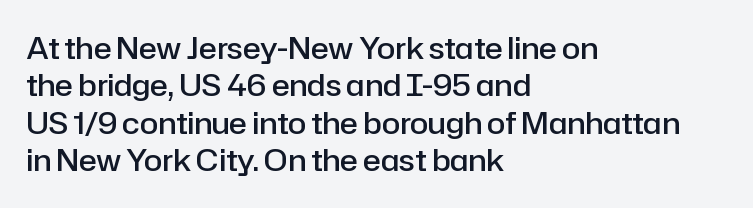
The image shows 30 px semibold sans-serif type, upright; set left-aligned, normal line spacing (1.25x), normal letter spacing, not underlined; low stroke contrast and a medium x-height.
